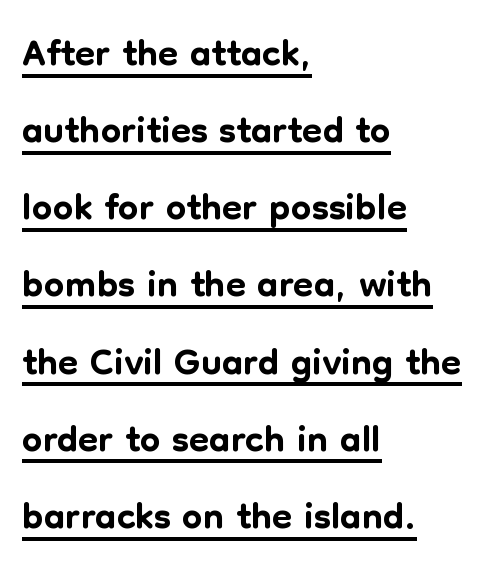
{"serif": "no", "italic": "no", "width": "normal", "stroke_contrast": "low", "x_height": "medium", "monospaced": "no", "underline": "yes", "align": "left", "line_spacing": "normal", "line_spacing_ratio": 1.33, "letter_spacing": "normal", "letter_spacing_em": 0.0, "glyph_px": 58}
